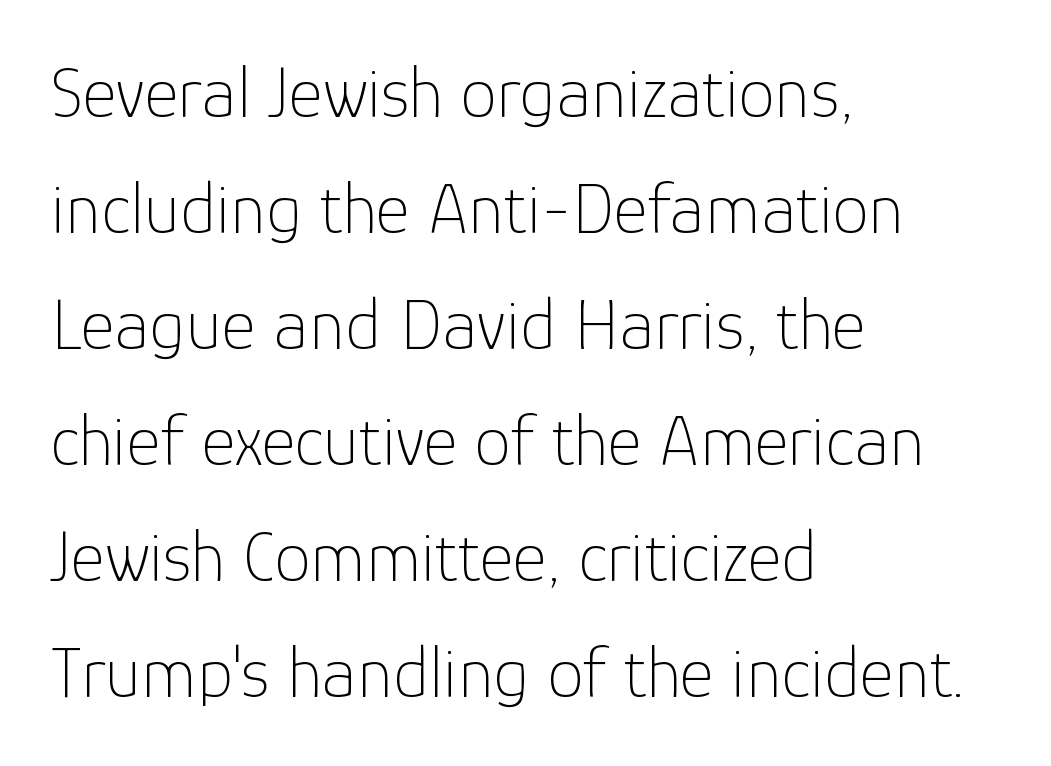
The image shows 73 px thin sans-serif type, upright; set left-aligned, normal line spacing (1.59x), normal letter spacing, not underlined; low stroke contrast and a medium x-height.
